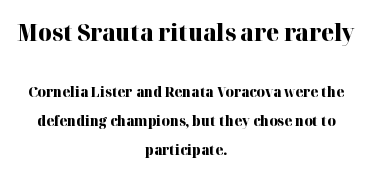
Q: Is the text bold? A: Yes.
Q: Is the text italic (slanted)? A: No, it is upright.
Q: Is the text underlined? A: No.
Q: How is the paragraph aligned? A: Centered.
Q: Is the spacing between letters normal or unusually wide? A: Normal.
Q: Is the spacing between lines tight, normal or loose? A: Loose.
Q: Which block of text is set in a larger size, the first (top) or the second (bottom)? A: The first (top) one.
